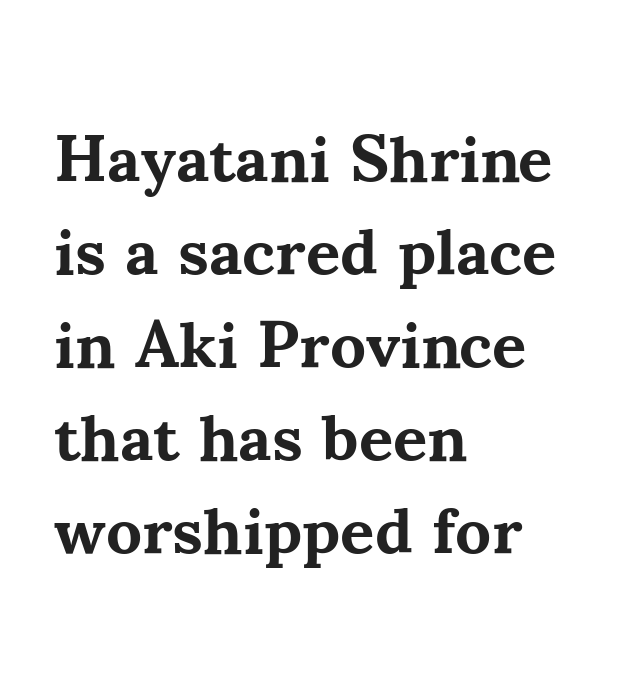
The image shows 66 px bold serif type, upright; set left-aligned, normal line spacing (1.41x), normal letter spacing, not underlined; medium stroke contrast and a small x-height.
